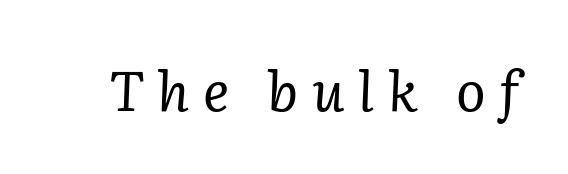
This rendering employs a face with finishing strokes, i.e., a serif. Each letter keeps its own natural width here, so spacing adapts to shape. When letters slant like this, we call the style italic. Inter-character spacing is expanded well beyond the font's built-in metrics. Descender tails drop into unmarked territory.
